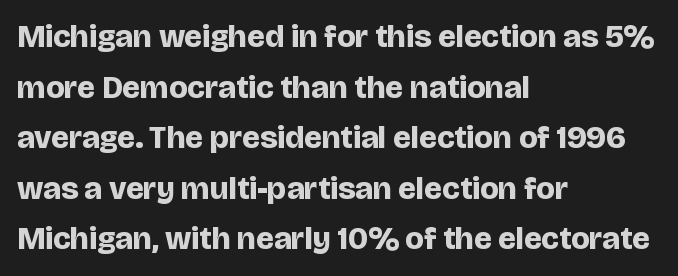
Which margin do the lines hug? The left one — the right edge is uneven. The typesetting leans heavy: a genuine bold. The rendering keeps characters at their native spacing. Unlike a traditional serif, this face leaves its strokes unadorned. Here the designer chose a conventional face with non-uniform glyph widths. Check the space under the baseline: it is left empty.
